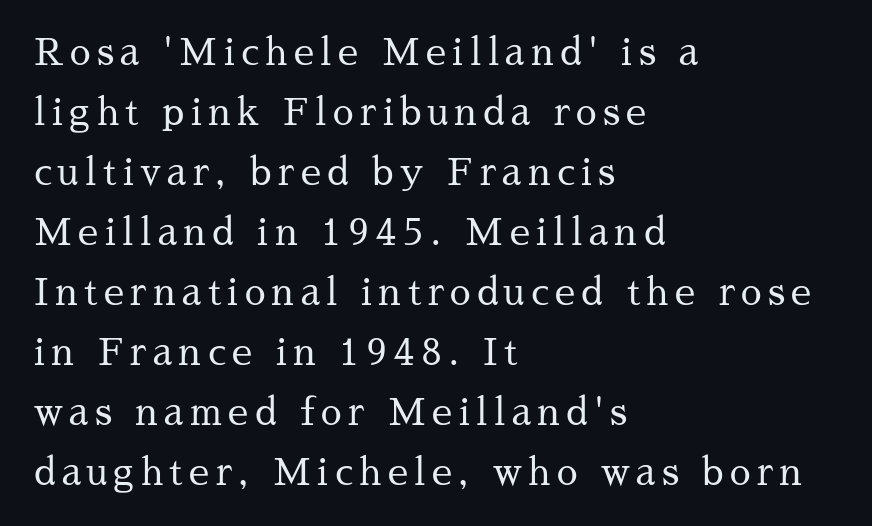
{"serif": "yes", "italic": "no", "bold": "no", "weight": "regular", "width": "normal", "stroke_contrast": "medium", "x_height": "medium", "monospaced": "no", "underline": "no", "align": "left", "line_spacing": "normal", "line_spacing_ratio": 1.62, "glyph_px": 37}
